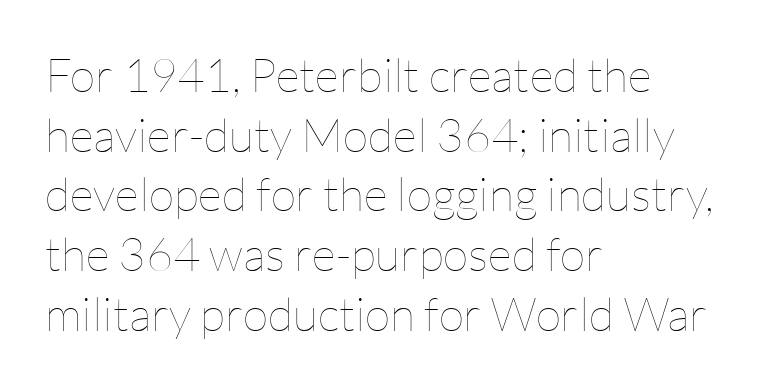
Plain, unruled lines of type. Proportional: the letters do not fall into vertical columns. Tracking value appears to be zero — textbook default spacing. In terms of leading, this rendering sits right in the middle. Every character sits straight up, as roman type does. A quiet, ordinary-to-light weight characterises the typeface.
